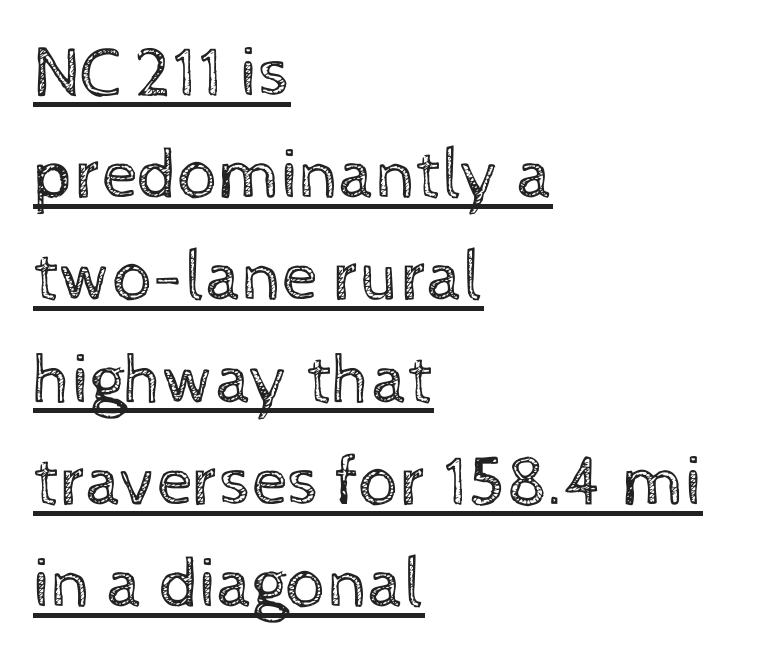
The image shows 71 px regular-weight type, upright; set left-aligned, normal line spacing (1.44x), normal letter spacing, underlined; a medium x-height.
